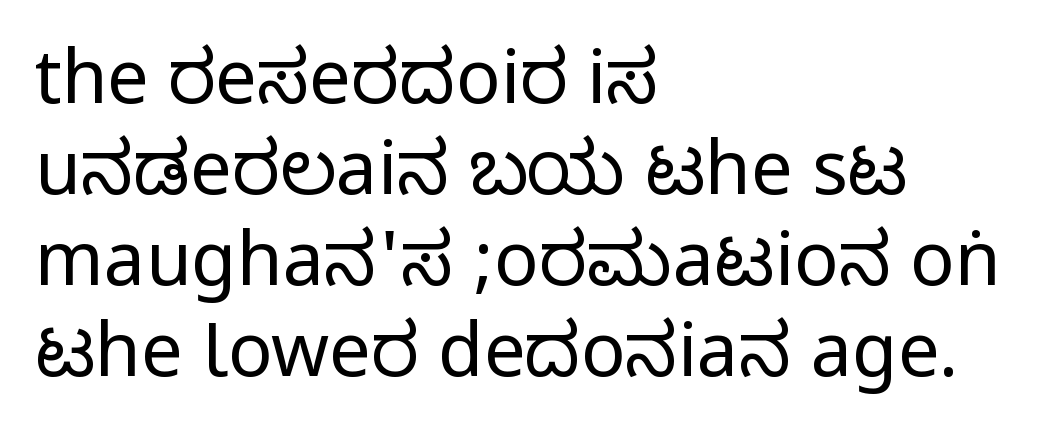
{"serif": "no", "italic": "no", "width": "condensed", "stroke_contrast": "medium", "monospaced": "no", "underline": "no", "align": "left", "line_spacing_ratio": 1.23, "letter_spacing": "normal", "letter_spacing_em": 0.0, "glyph_px": 74}
